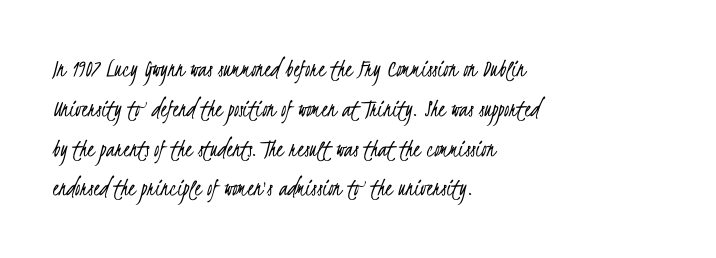
The image shows 26 px text type; set left-aligned, normal line spacing (1.53x), normal letter spacing, not underlined.
